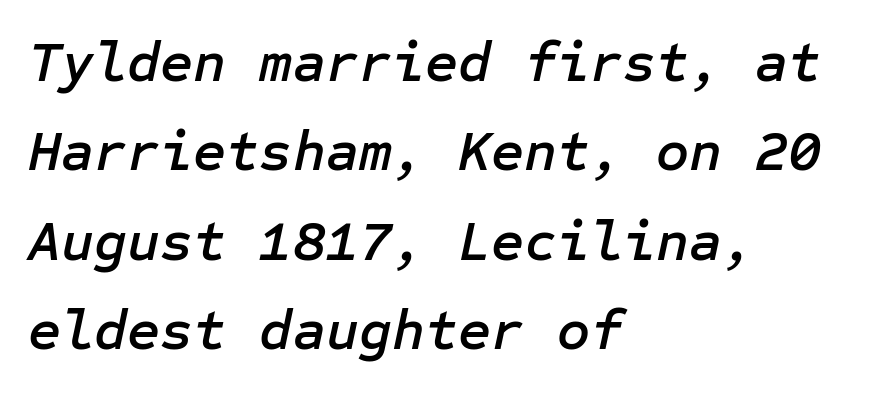
A clean baseline with only descenders dipping below it. Normally led — the rows are evenly, conventionally spaced. The lines in this sample share a left origin and differ only in where they stop. The lettering tilts uniformly, giving the passage an italic look. Default kerning and tracking; the words read as compact shapes.
